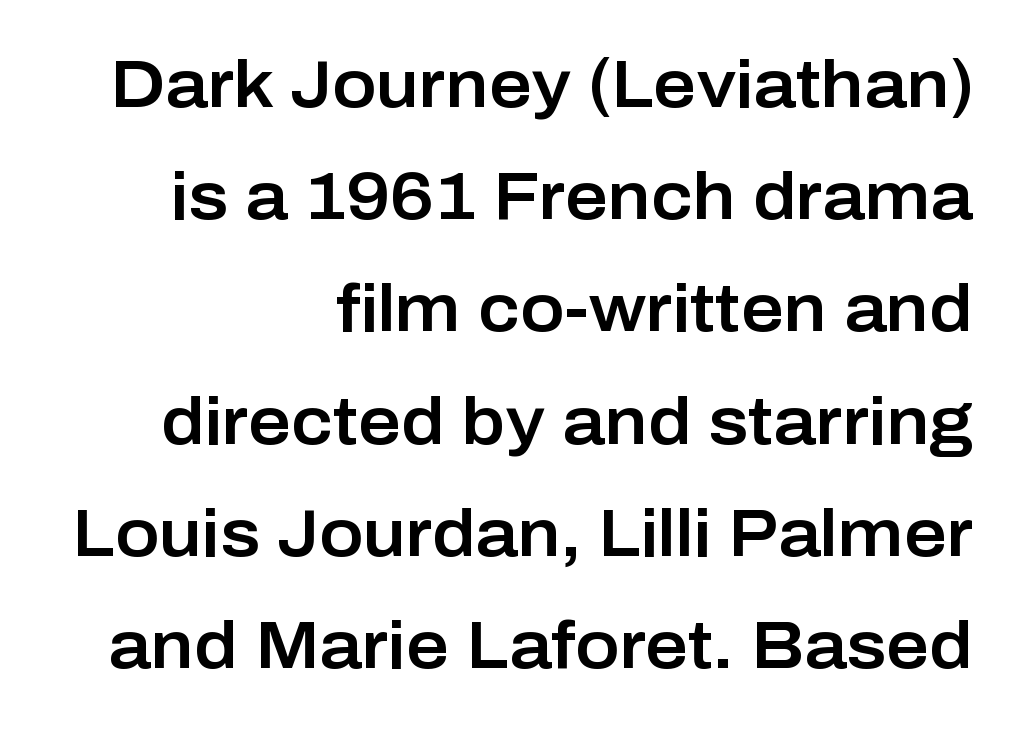
{"serif": "no", "italic": "no", "width": "normal", "stroke_contrast": "low", "x_height": "medium", "monospaced": "no", "underline": "no", "align": "right", "line_spacing": "normal", "line_spacing_ratio": 1.7, "letter_spacing": "normal", "letter_spacing_em": 0.0, "glyph_px": 66}
